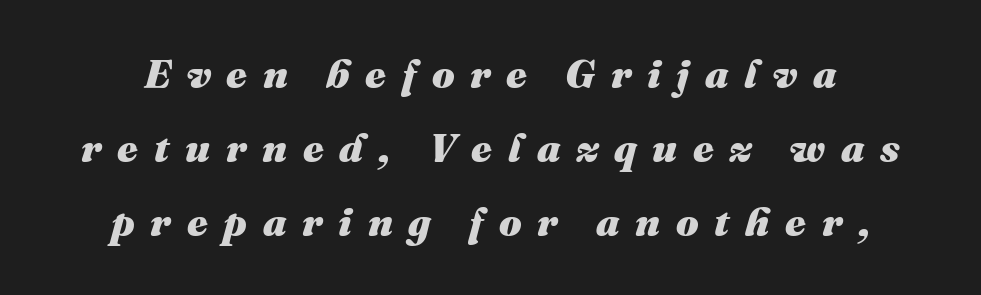
Q: Is the text bold? A: Yes.
Q: Is the text italic (slanted)? A: Yes, it leans right by about 16 degrees.
Q: Is the text underlined? A: No.
Q: Is the spacing between letters normal or unusually wide? A: Unusually wide.
Q: Width (condensed, normal, or wide)? A: Normal.
Q: Stroke contrast? A: Medium.
Q: x-height? A: Medium.
Q: Monospaced? A: No.
